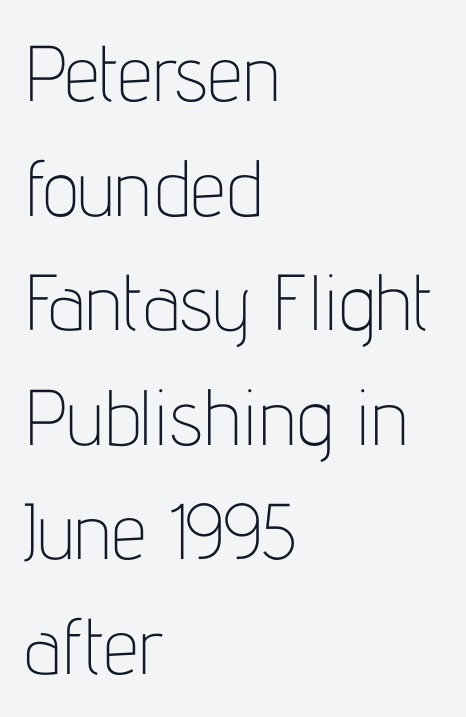
Q: Is the text bold? A: No.
Q: Is the text italic (slanted)? A: No, it is upright.
Q: Is the typeface a serif or a sans-serif typeface? A: Sans-serif.
Q: Is the text underlined? A: No.
Q: How is the paragraph aligned? A: Left-aligned.
Q: Is the spacing between letters normal or unusually wide? A: Normal.
Q: Is the spacing between lines tight, normal or loose? A: Normal.
Q: Width (condensed, normal, or wide)? A: Condensed.
Q: Stroke contrast? A: Low.
Q: x-height? A: Medium.
Q: Monospaced? A: No.
